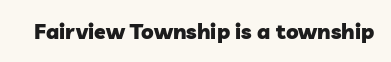
Q: Is the text bold? A: Yes.
Q: Is the text underlined? A: No.
Q: Is the spacing between letters normal or unusually wide? A: Normal.
